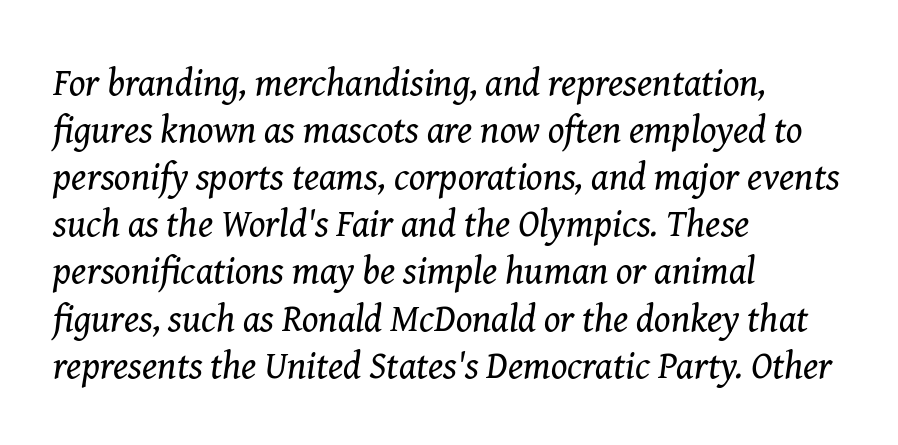
Every row of glyphs begins at an identical x-position on the left. I'd call this a serif setting — the letters wear small feet. This sample has the flowing, uneven cadence of proportional lettering. Compared with a typical body face, this is equally light or lighter still.
